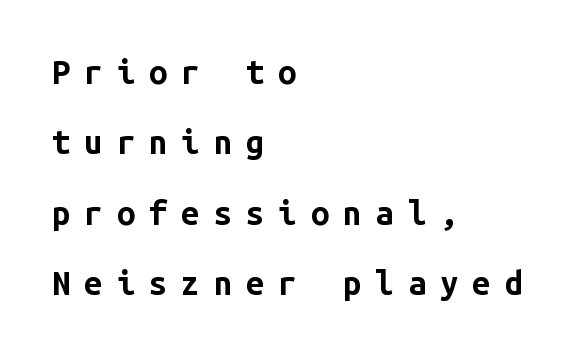
The image shows 33 px bold sans-serif type, upright, monospaced; set left-aligned, loose line spacing (2.13x), unusually wide letter spacing (+0.42 em), not underlined; low stroke contrast and a medium x-height.
